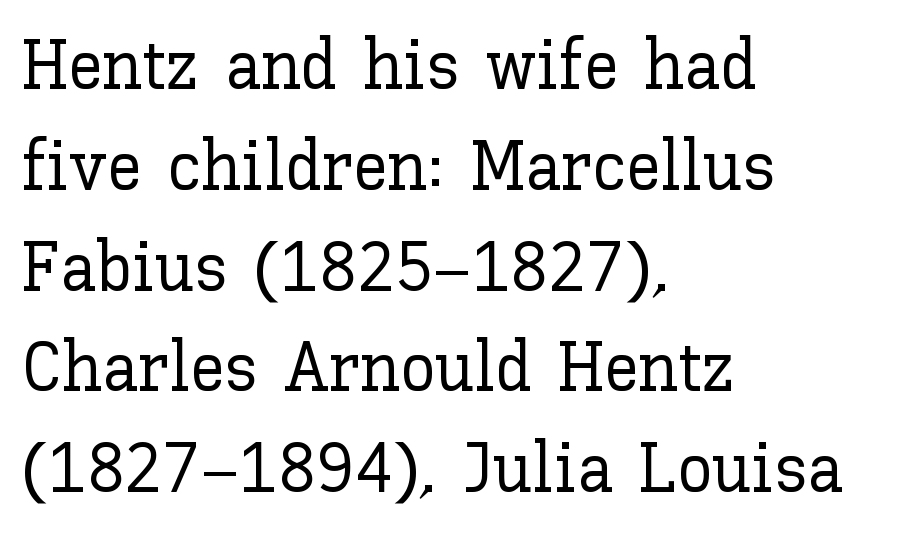
{"italic": "no", "width": "normal", "stroke_contrast": "low", "x_height": "medium", "monospaced": "no", "underline": "no", "align": "left", "line_spacing": "normal", "line_spacing_ratio": 1.44, "letter_spacing": "normal", "letter_spacing_em": 0.0, "glyph_px": 70}
